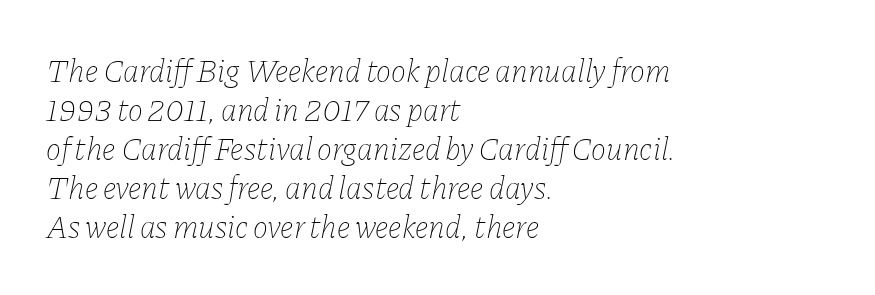
The image shows 32 px thin type, italic (leaning right); set left-aligned, line spacing 1.22x, normal letter spacing, not underlined; low stroke contrast and a medium x-height.
